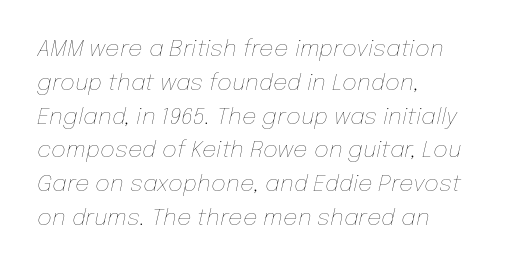
The image shows 23 px text type, italic (leaning right); set left-aligned, normal line spacing (1.47x), normal letter spacing, not underlined.
